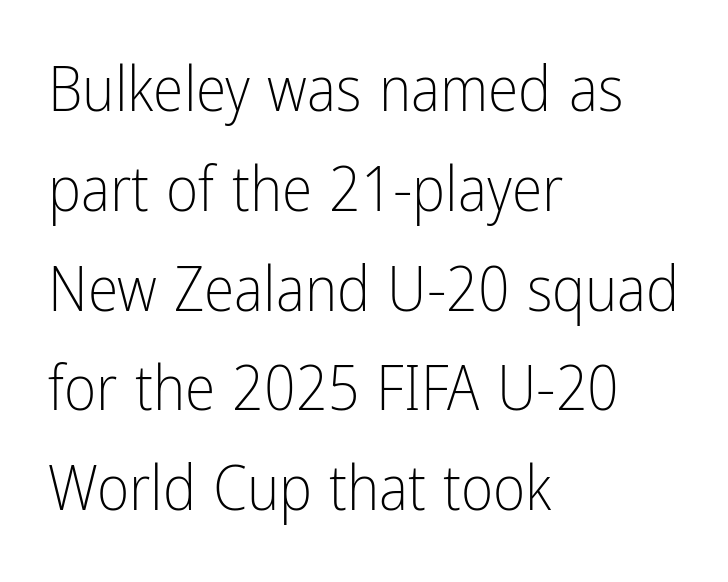
{"serif": "no", "italic": "no", "bold": "no", "weight": "light", "width": "condensed", "stroke_contrast": "low", "x_height": "medium", "monospaced": "no", "underline": "no", "align": "left", "line_spacing": "normal", "line_spacing_ratio": 1.61, "letter_spacing": "normal", "letter_spacing_em": 0.0, "glyph_px": 62}
